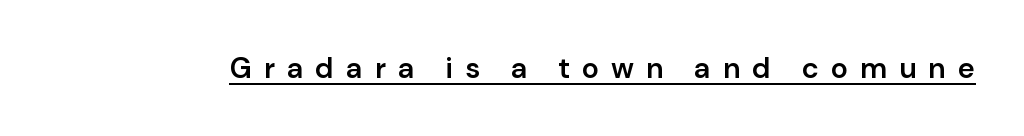
Think of a printed novel: that variable character pitch is what you see here. These characters rest on top of a visible drawn line. In terms of posture, this sample is upright. The font is running at a semibold setting, under full bold. The gaps between neighbouring characters are conspicuously large.
